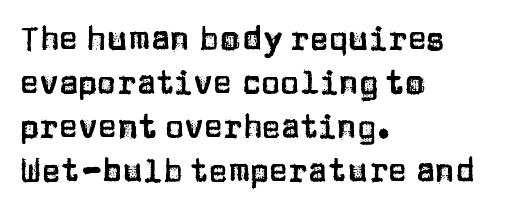
{"serif": "no", "italic": "no", "width": "normal", "stroke_contrast": "low", "x_height": "large", "monospaced": "no", "underline": "no", "align": "left", "line_spacing": "normal", "line_spacing_ratio": 1.38, "letter_spacing": "normal", "letter_spacing_em": 0.0, "glyph_px": 32}
